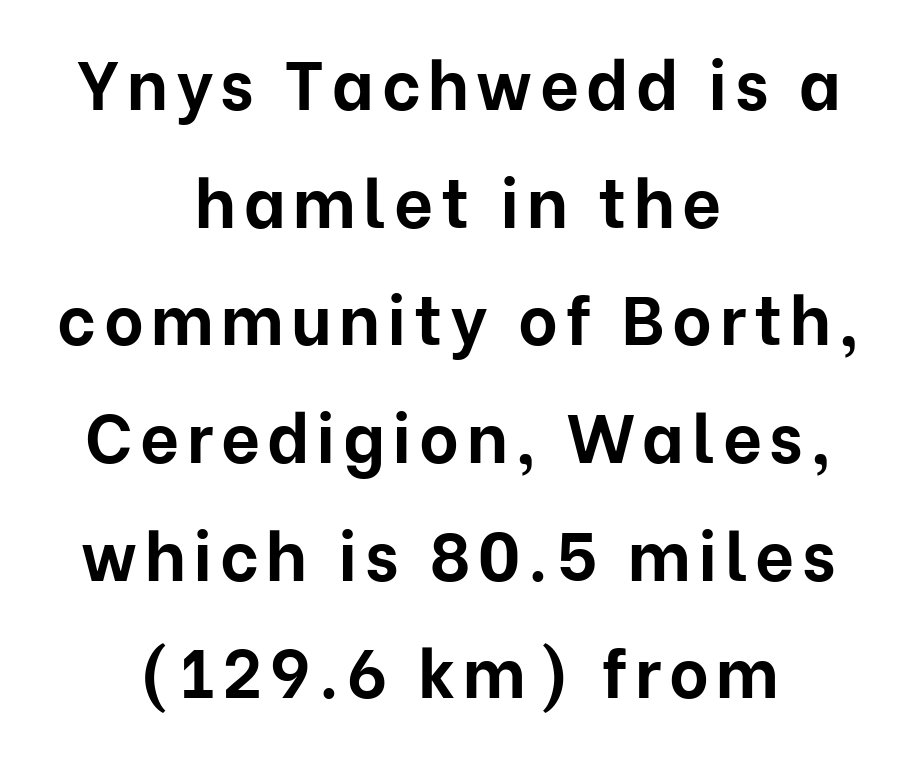
Q: Is the text bold? A: Yes.
Q: Is the text italic (slanted)? A: No, it is upright.
Q: Is the typeface a serif or a sans-serif typeface? A: Sans-serif.
Q: Is the text underlined? A: No.
Q: How is the paragraph aligned? A: Centered.
Q: Width (condensed, normal, or wide)? A: Normal.
Q: Stroke contrast? A: Low.
Q: x-height? A: Medium.
Q: Monospaced? A: No.
